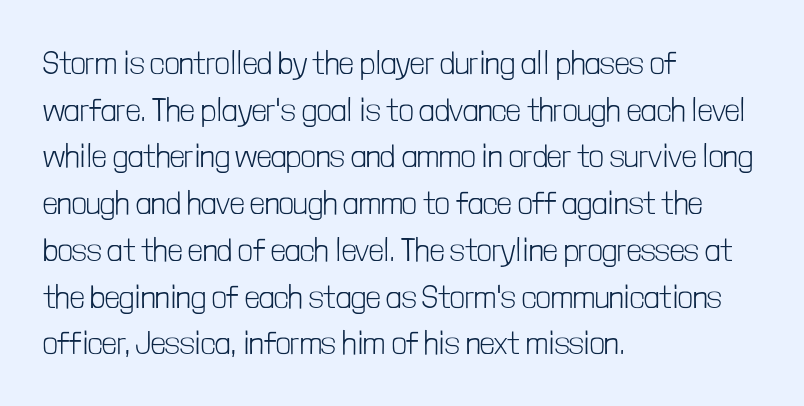
Q: Is the text bold? A: No.
Q: Is the text italic (slanted)? A: No, it is upright.
Q: Is the typeface a serif or a sans-serif typeface? A: Sans-serif.
Q: Is the text underlined? A: No.
Q: How is the paragraph aligned? A: Left-aligned.
Q: Is the spacing between letters normal or unusually wide? A: Normal.
Q: Is the spacing between lines tight, normal or loose? A: Normal.
Q: Width (condensed, normal, or wide)? A: Condensed.
Q: Stroke contrast? A: Low.
Q: x-height? A: Medium.
Q: Monospaced? A: No.
